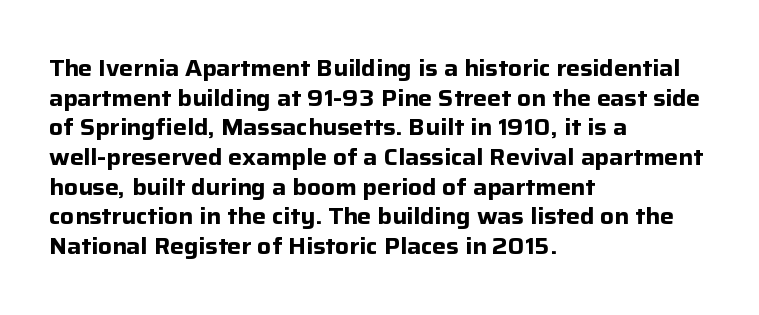
The image shows 23 px bold type, upright; set left-aligned, normal line spacing (1.29x), normal letter spacing, not underlined.
